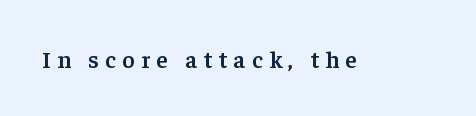
{"italic": "no", "bold": "semi", "underline": "no", "letter_spacing": "wide", "letter_spacing_em": 0.26, "glyph_px": 24}
